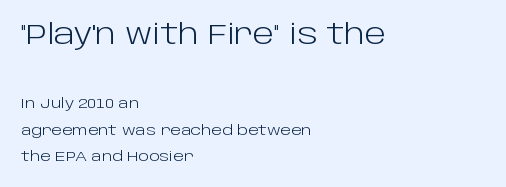
Q: Is the text bold? A: No.
Q: Is the text italic (slanted)? A: No, it is upright.
Q: Is the typeface a serif or a sans-serif typeface? A: Sans-serif.
Q: Is the text underlined? A: No.
Q: How is the paragraph aligned? A: Left-aligned.
Q: Is the spacing between letters normal or unusually wide? A: Normal.
Q: Which block of text is set in a larger size, the first (top) or the second (bottom)? A: The first (top) one.
Q: Width (condensed, normal, or wide)? A: Normal.
Q: Stroke contrast? A: Low.
Q: x-height? A: Large.
Q: Monospaced? A: No.
